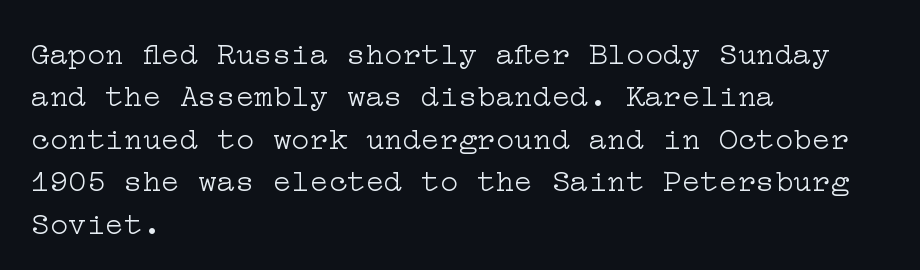
Q: Is the text bold? A: No.
Q: Is the text italic (slanted)? A: No, it is upright.
Q: Is the typeface a serif or a sans-serif typeface? A: Serif.
Q: Is the text underlined? A: No.
Q: How is the paragraph aligned? A: Left-aligned.
Q: Is the spacing between letters normal or unusually wide? A: Normal.
Q: Is the spacing between lines tight, normal or loose? A: Normal.
Q: Width (condensed, normal, or wide)? A: Wide.
Q: Stroke contrast? A: Low.
Q: x-height? A: Medium.
